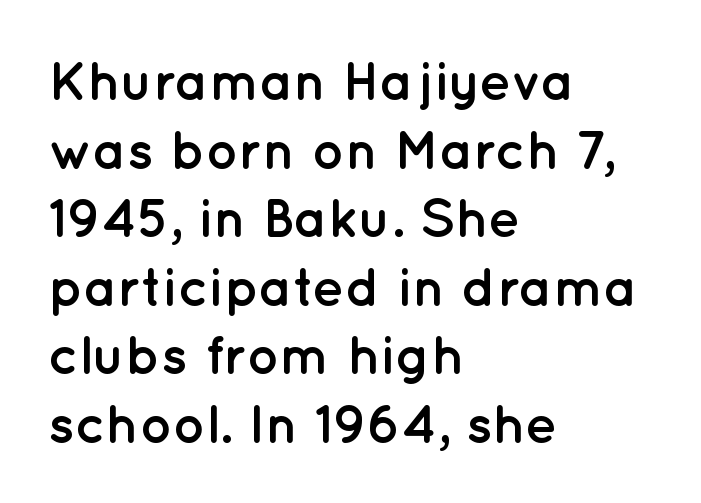
Regarding leading, the lines here are spaced in the standard way. Beneath every word, the page is bare. Look at the tracking — it's just the regular setting, nothing added. Character widths vary here, with narrow letters taking less room than wide ones. Heavy-handed strokes throughout: this text is bold.
